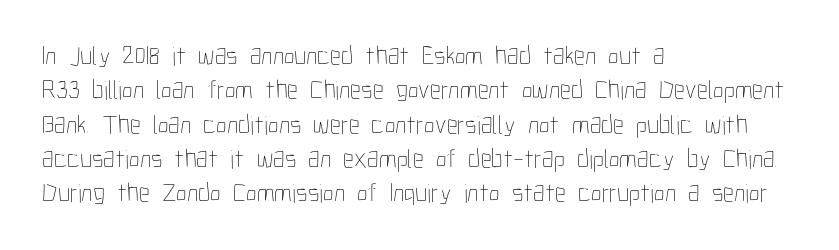
The letterforms sit at book weight or below. Honestly, the letter spacing is just normal — you wouldn't notice it. The type sits square on the baseline with zero lean. Unmarked baselines from the first word to the last. The text block is weighted toward the left margin, trailing off unevenly rightward. The designer left line spacing at the default.
